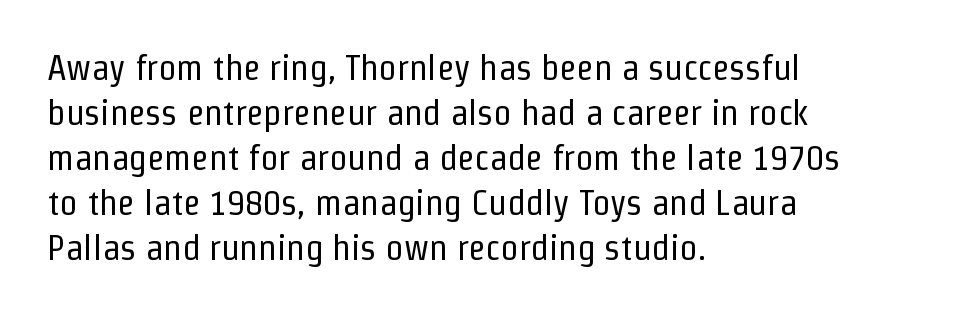
The image shows 36 px regular-weight, condensed sans-serif type, upright; set left-aligned, normal line spacing (1.25x), normal letter spacing, not underlined; low stroke contrast and a medium x-height.
